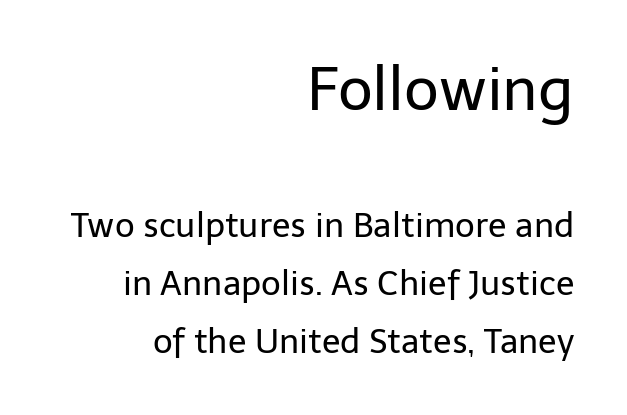
{"serif": "no", "italic": "no", "bold": "no", "weight": "regular", "width": "normal", "stroke_contrast": "low", "x_height": "medium", "monospaced": "no", "underline": "no", "align": "right", "line_spacing_ratio": 1.71, "letter_spacing": "normal", "letter_spacing_em": 0.0, "larger_block": "first", "size_ratio": 1.76, "glyph_px": 60}
